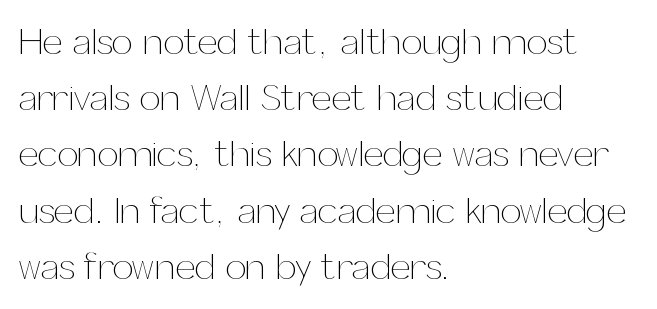
The image shows 37 px thin type, upright; set left-aligned, normal line spacing (1.52x), normal letter spacing, not underlined; medium stroke contrast and a medium x-height.
